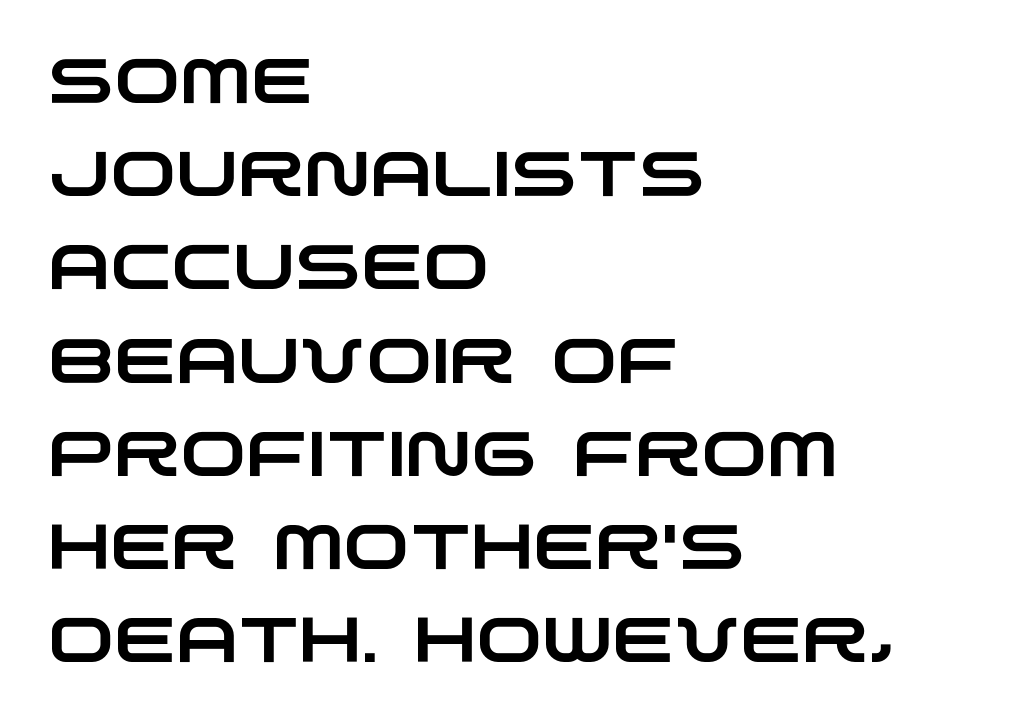
{"serif": "no", "width": "wide", "stroke_contrast": "low", "x_height": "large", "monospaced": "no", "underline": "no", "align": "left", "line_spacing": "normal", "line_spacing_ratio": 1.48, "letter_spacing": "normal", "letter_spacing_em": 0.0, "glyph_px": 63}
